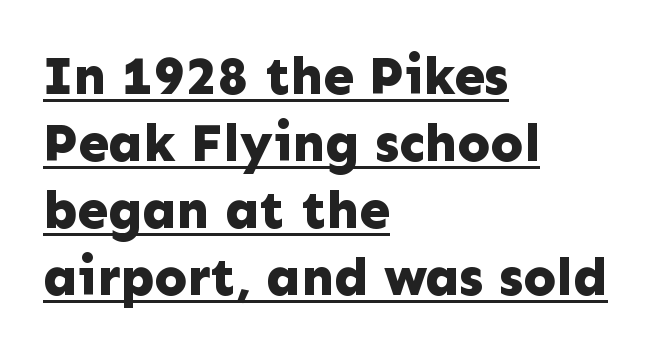
Leftover space on each line is placed entirely after the last word. Varying glyph widths throughout — classic text-font behaviour. Caption: lettering with a line underneath. It's the straight-up-and-down kind of type. You'd pick this weight for a headline — it's a proper bold.
